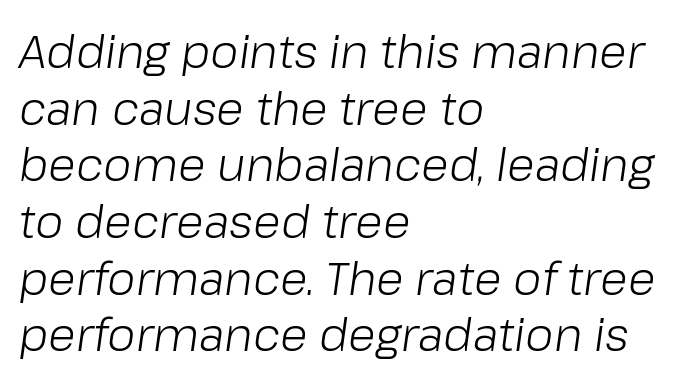
The image shows 45 px light type, italic (leaning right); set left-aligned, normal line spacing (1.26x), normal letter spacing, not underlined; low stroke contrast and a medium x-height.
